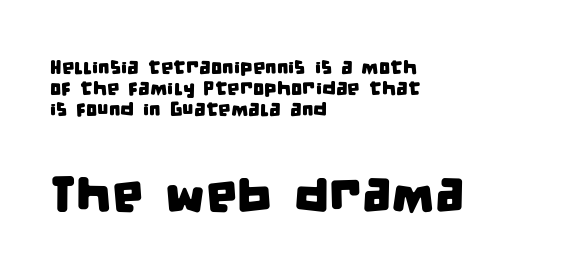
The image shows 50 px condensed sans-serif type; set left-aligned, tight line spacing (1.04x), normal letter spacing, not underlined; the second (bottom) block is 2.5x larger; low stroke contrast and a large x-height.
